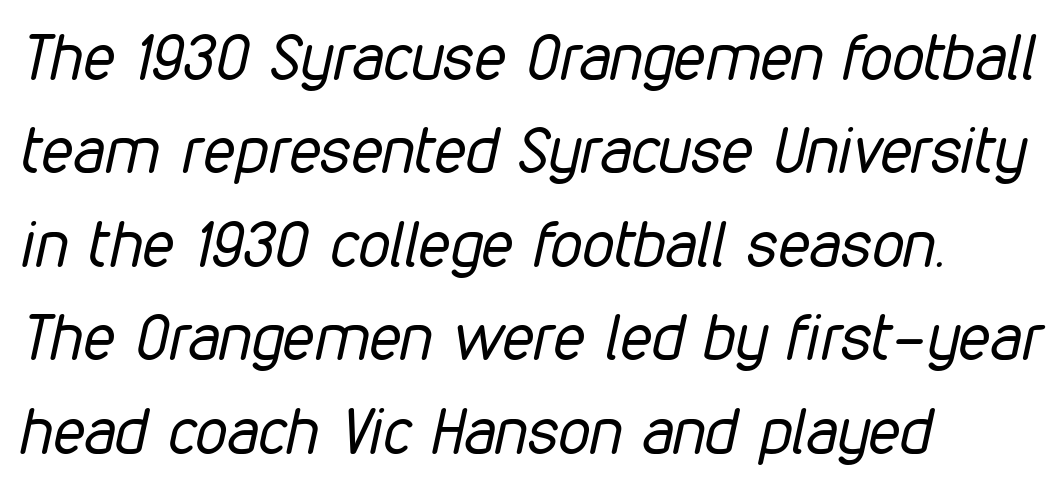
The image shows 64 px regular-weight, condensed type, italic (leaning right); set left-aligned, normal line spacing (1.46x), normal letter spacing, not underlined; low stroke contrast and a medium x-height.
